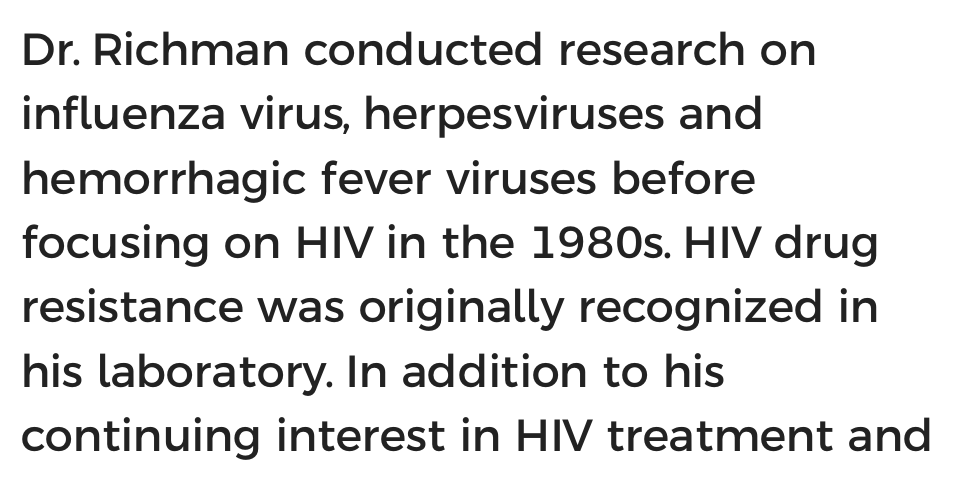
{"serif": "no", "italic": "no", "width": "normal", "stroke_contrast": "low", "x_height": "medium", "monospaced": "no", "underline": "no", "align": "left", "line_spacing": "normal", "line_spacing_ratio": 1.43, "letter_spacing": "normal", "letter_spacing_em": 0.0, "glyph_px": 45}
